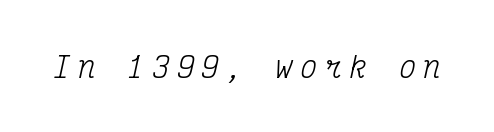
{"serif": "yes", "italic": "yes", "lean": "right", "slant_degrees": 12, "bold": "no", "weight": "regular", "width": "condensed", "stroke_contrast": "medium", "x_height": "medium", "monospaced": "yes", "underline": "no", "letter_spacing": "wide", "letter_spacing_em": 0.25, "glyph_px": 29}
